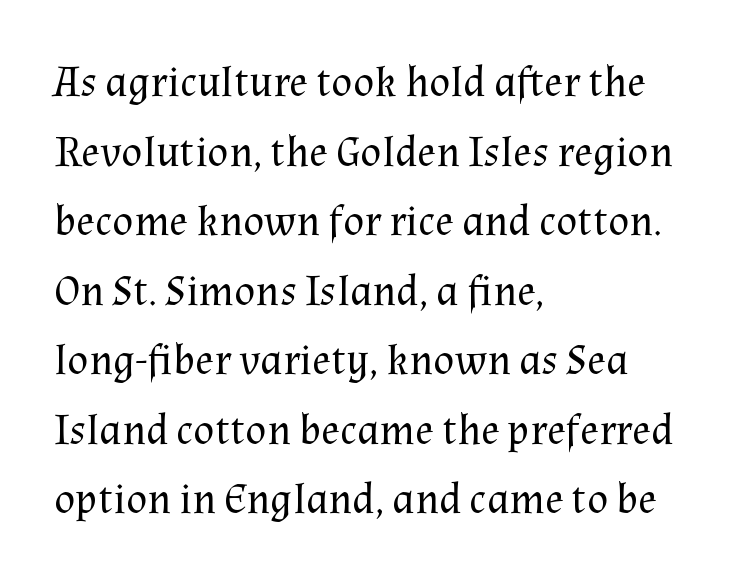
Q: Is the text bold? A: No.
Q: Is the text italic (slanted)? A: No, it is upright.
Q: Is the text underlined? A: No.
Q: How is the paragraph aligned? A: Left-aligned.
Q: Is the spacing between letters normal or unusually wide? A: Normal.
Q: Is the spacing between lines tight, normal or loose? A: Normal.
Q: Width (condensed, normal, or wide)? A: Normal.
Q: Stroke contrast? A: Medium.
Q: x-height? A: Medium.
Q: Monospaced? A: No.
